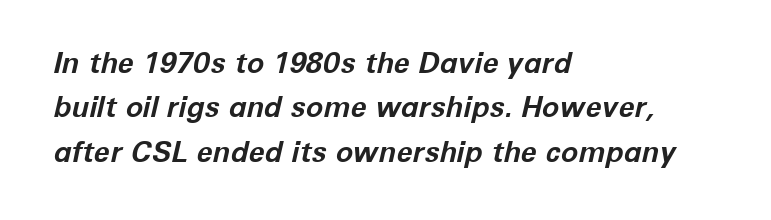
Q: Is the text bold? A: Yes.
Q: Is the text italic (slanted)? A: Yes, it leans right by about 12 degrees.
Q: Is the text underlined? A: No.
Q: How is the paragraph aligned? A: Left-aligned.
Q: Is the spacing between letters normal or unusually wide? A: Normal.
Q: Is the spacing between lines tight, normal or loose? A: Normal.
Q: Width (condensed, normal, or wide)? A: Normal.
Q: Stroke contrast? A: Low.
Q: x-height? A: Medium.
Q: Monospaced? A: No.
